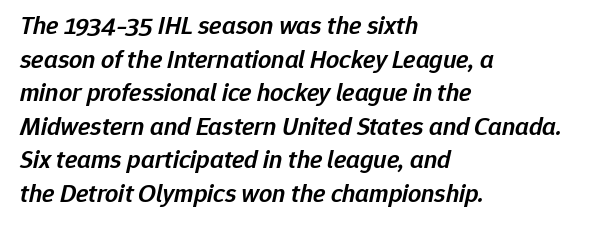
The image shows 26 px text type, italic (leaning right); set left-aligned, normal line spacing (1.29x), normal letter spacing, not underlined.
